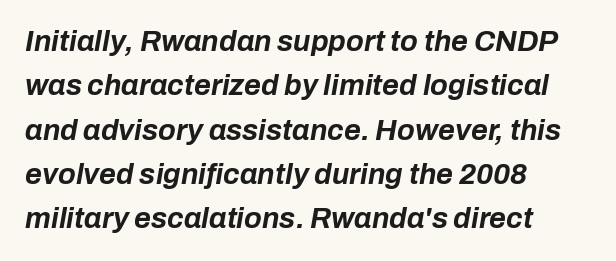
The designer left line spacing at the default. Check under the words: just untouched page. Typographic density is high because the face is bold. Here the glyphs are tracked normally, forming tight word shapes.
